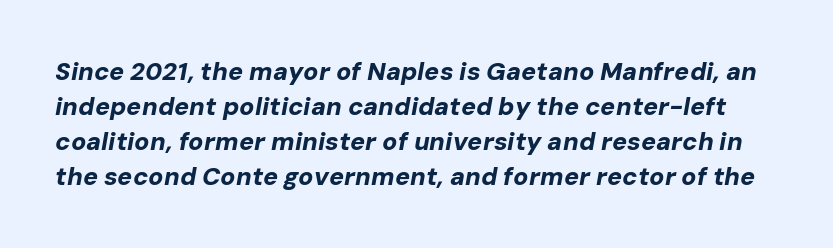
The image shows 25 px bold type, italic (leaning right); set normal line spacing (1.4x), normal letter spacing, not underlined.
